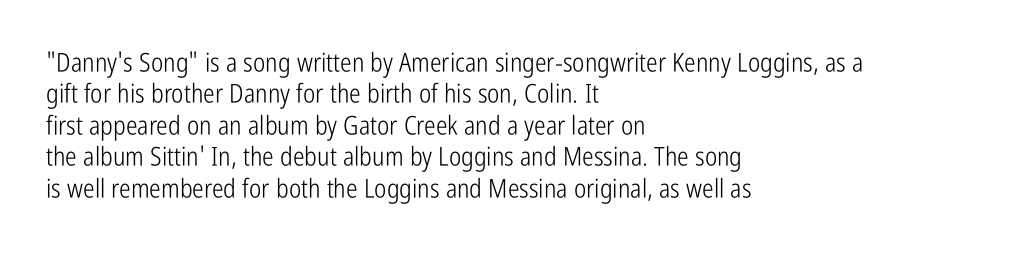
{"italic": "no", "bold": "no", "underline": "no", "align": "left", "line_spacing_ratio": 1.21, "letter_spacing": "normal", "letter_spacing_em": 0.0, "glyph_px": 26}
